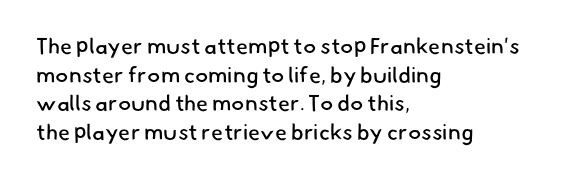
The image shows 22 px text type; set left-aligned, normal line spacing (1.3x), normal letter spacing, not underlined.
